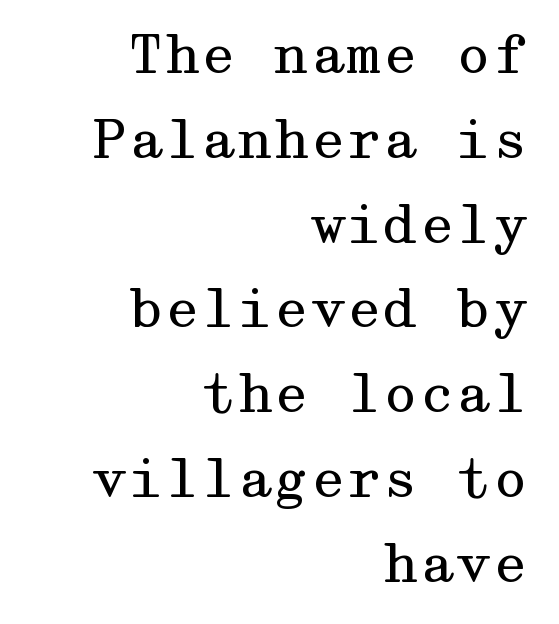
{"serif": "yes", "italic": "no", "bold": "no", "weight": "regular", "width": "wide", "stroke_contrast": "medium", "x_height": "medium", "underline": "no", "align": "right", "line_spacing": "normal", "line_spacing_ratio": 1.63, "letter_spacing": "normal", "letter_spacing_em": 0.0, "glyph_px": 52}
